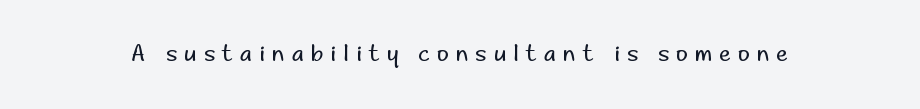
{"italic": "no", "bold": "no", "underline": "no", "letter_spacing": "wide", "letter_spacing_em": 0.31, "glyph_px": 23}
